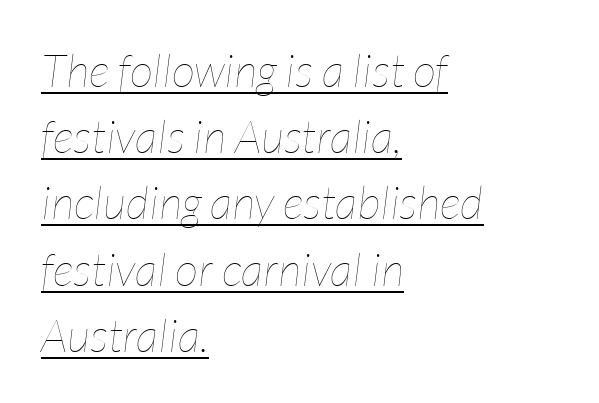
The image shows 46 px thin, condensed type, italic (leaning right); set left-aligned, normal line spacing (1.44x), normal letter spacing, underlined; low stroke contrast and a medium x-height.
